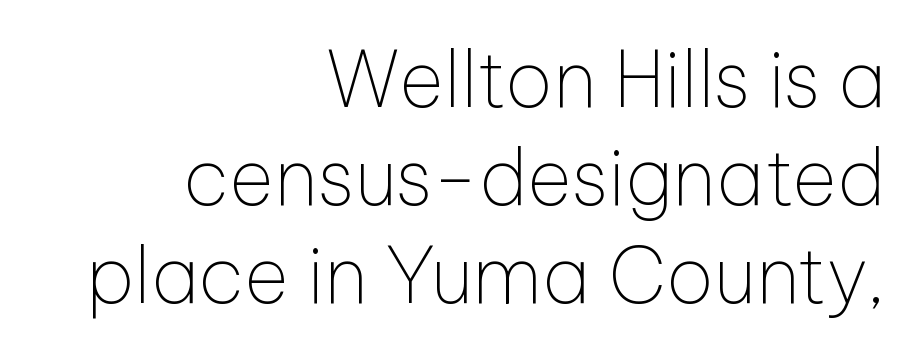
The image shows 77 px thin sans-serif type, upright; set right-aligned, normal line spacing (1.27x), normal letter spacing, not underlined; low stroke contrast and a medium x-height.
